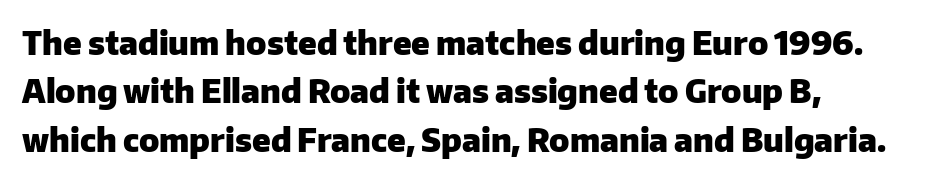
Q: Is the text bold? A: Yes.
Q: Is the text italic (slanted)? A: No, it is upright.
Q: Is the typeface a serif or a sans-serif typeface? A: Sans-serif.
Q: Is the text underlined? A: No.
Q: How is the paragraph aligned? A: Left-aligned.
Q: Is the spacing between letters normal or unusually wide? A: Normal.
Q: Is the spacing between lines tight, normal or loose? A: Normal.
Q: Width (condensed, normal, or wide)? A: Normal.
Q: Stroke contrast? A: Low.
Q: x-height? A: Medium.
Q: Monospaced? A: No.
